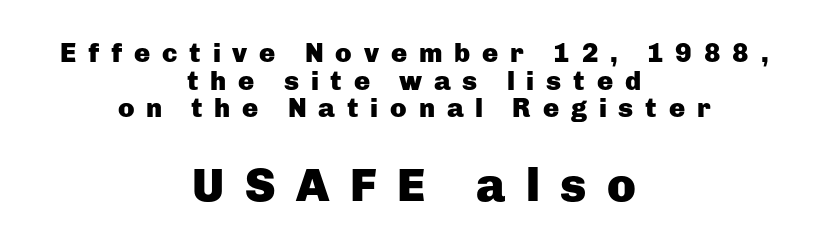
Q: Is the text bold? A: Yes.
Q: Is the text italic (slanted)? A: No, it is upright.
Q: Is the typeface a serif or a sans-serif typeface? A: Sans-serif.
Q: Is the text underlined? A: No.
Q: How is the paragraph aligned? A: Centered.
Q: Is the spacing between letters normal or unusually wide? A: Unusually wide.
Q: Is the spacing between lines tight, normal or loose? A: Tight.
Q: Which block of text is set in a larger size, the first (top) or the second (bottom)? A: The second (bottom) one.
Q: Width (condensed, normal, or wide)? A: Normal.
Q: Stroke contrast? A: Low.
Q: x-height? A: Medium.
Q: Monospaced? A: No.
